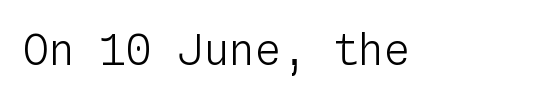
The image shows 43 px light type, upright, monospaced; set normal letter spacing, not underlined; low stroke contrast and a medium x-height.
